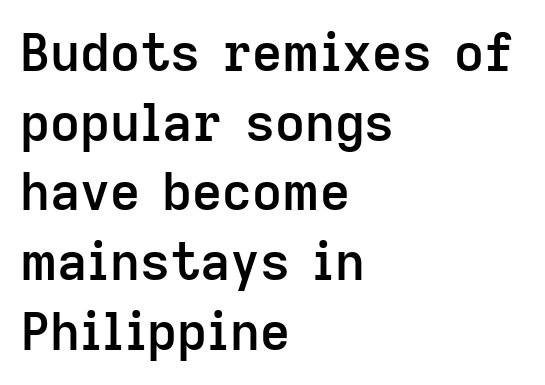
The zone under the glyphs is completely vacant. This is moderately heavy type, rendered in semibold. These lines are rendered in a variable-pitch font. The typesetter chose a ragged-right arrangement here. Typographically, this falls in the sans-serif category.
